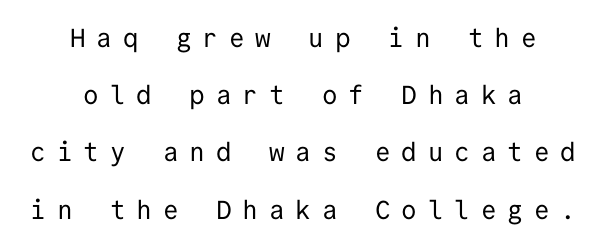
{"italic": "no", "bold": "no", "underline": "no", "align": "center", "line_spacing": "loose", "line_spacing_ratio": 2.2, "letter_spacing": "wide", "letter_spacing_em": 0.42, "glyph_px": 26}
